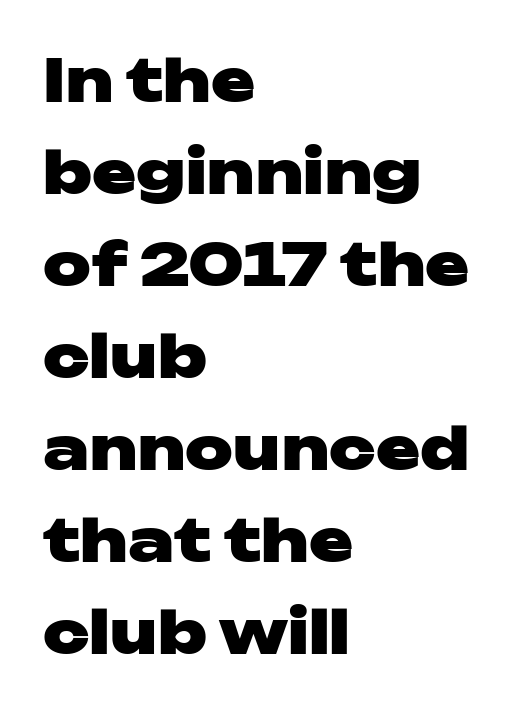
The image shows 59 px heavy, wide sans-serif type, upright; set left-aligned, normal line spacing (1.56x), normal letter spacing, not underlined; low stroke contrast and a medium x-height.
